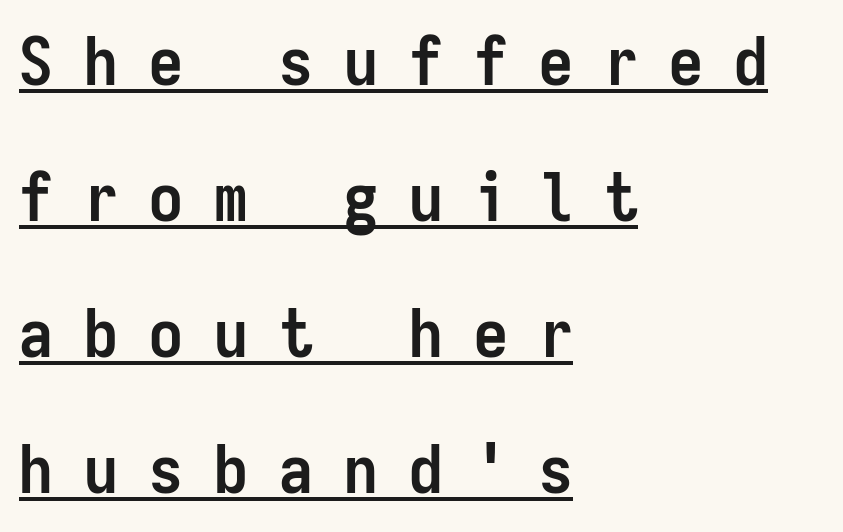
{"serif": "no", "italic": "no", "bold": "yes", "weight": "semibold", "width": "condensed", "stroke_contrast": "low", "x_height": "medium", "monospaced": "yes", "underline": "yes", "align": "left", "line_spacing": "loose", "line_spacing_ratio": 2.03, "letter_spacing": "wide", "letter_spacing_em": 0.47, "glyph_px": 67}
